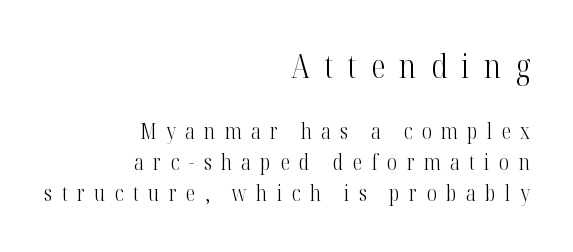
Here the first block reads like a headline and the second like body copy. Unlike italic type, these characters show no tilt at all. The face used here is proportionally spaced, like ordinary book or web type. Tracking value appears strongly positive — letters spread wide. Unmarked baselines from the first word to the last.
